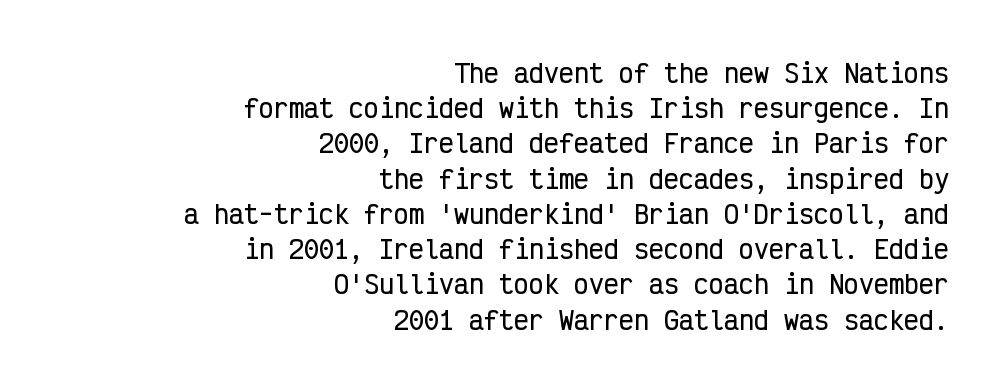
{"italic": "no", "underline": "no", "align": "right", "line_spacing": "normal", "line_spacing_ratio": 1.41, "letter_spacing": "normal", "letter_spacing_em": 0.0, "glyph_px": 25}
